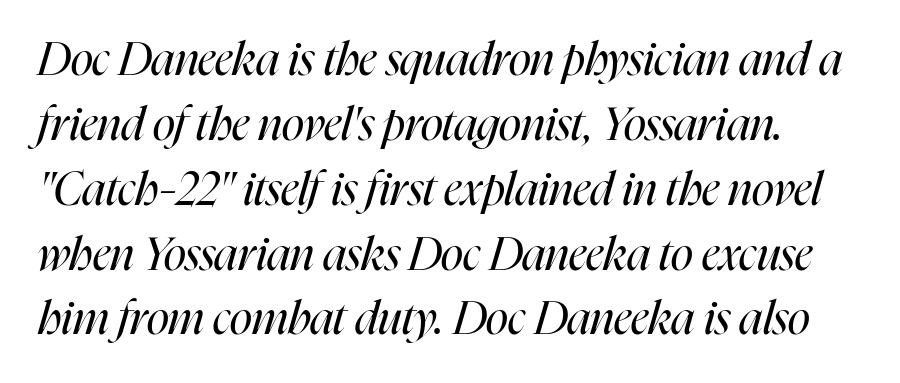
The image shows 46 px regular-weight, condensed type, italic (leaning right); set normal line spacing (1.41x), normal letter spacing, not underlined; high stroke contrast and a medium x-height.
